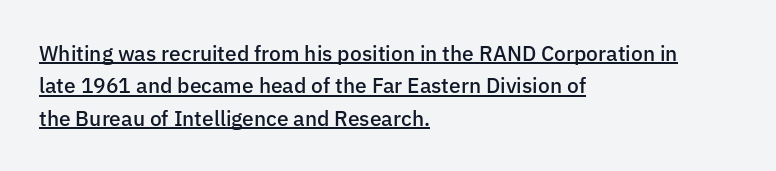
The image shows 21 px text type, upright; set left-aligned, normal line spacing (1.54x), normal letter spacing, underlined.
